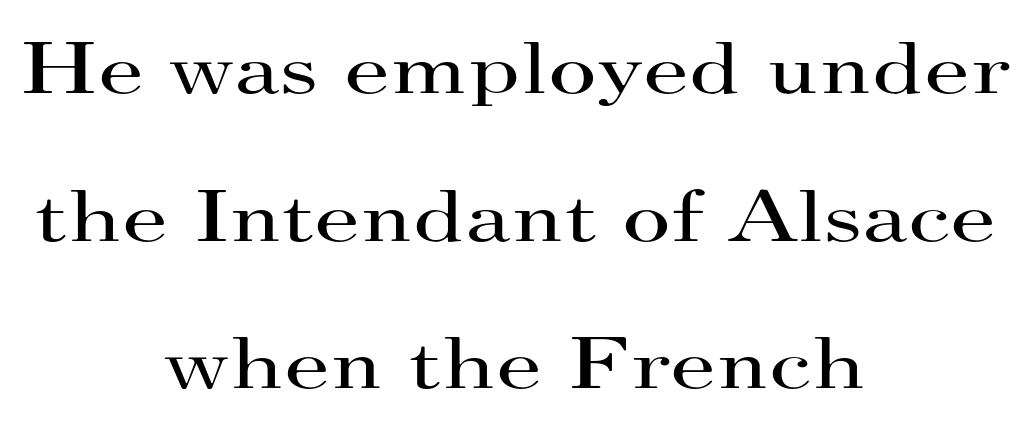
{"serif": "yes", "italic": "no", "bold": "no", "weight": "regular", "width": "wide", "stroke_contrast": "high", "x_height": "small", "monospaced": "no", "underline": "no", "align": "center", "line_spacing": "loose", "line_spacing_ratio": 1.97, "letter_spacing": "normal", "letter_spacing_em": 0.0, "glyph_px": 75}
